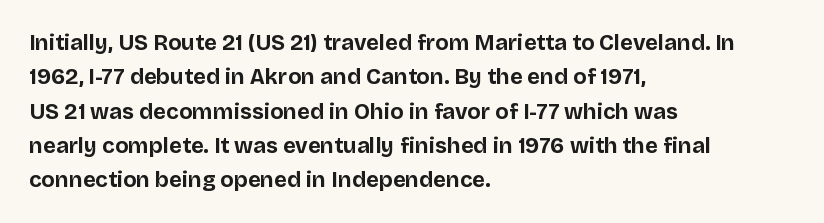
{"italic": "no", "bold": "yes", "underline": "no", "align": "left", "line_spacing": "normal", "line_spacing_ratio": 1.56, "letter_spacing": "normal", "letter_spacing_em": 0.0, "glyph_px": 22}
